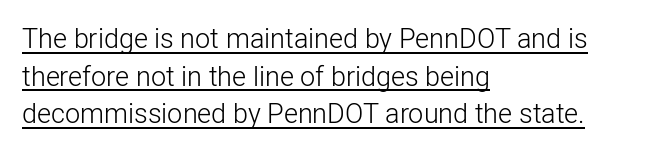
The image shows 27 px text type, upright; set left-aligned, normal line spacing (1.39x), normal letter spacing, underlined.
